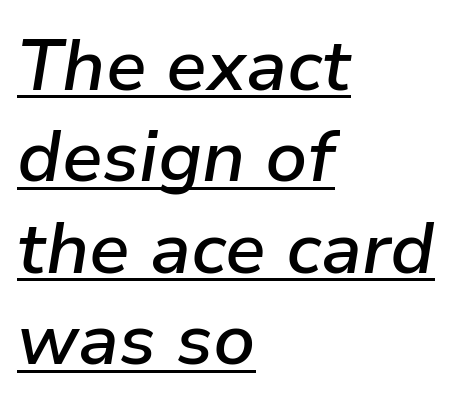
{"italic": "yes", "lean": "right", "slant_degrees": 9, "bold": "semi", "weight": "semibold", "width": "normal", "stroke_contrast": "low", "x_height": "medium", "monospaced": "no", "underline": "yes", "align": "left", "line_spacing": "normal", "line_spacing_ratio": 1.27, "letter_spacing": "normal", "letter_spacing_em": 0.0, "glyph_px": 72}
